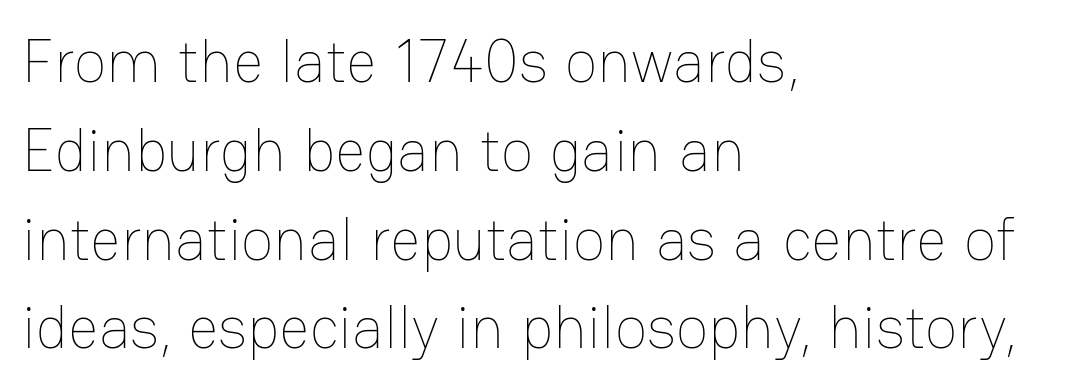
The passage shown is not bold in any degree. Proportional: the letters do not fall into vertical columns. The rag falls on the right side of this text block. The area under the type is left untouched. Students, note that the glyphs here touch the page at normal intervals. The lettering holds an erect, upright posture throughout.
